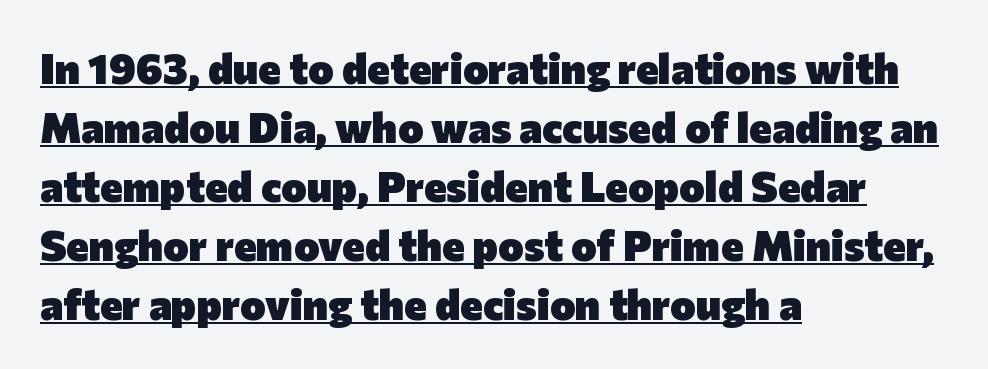
Leftover space on each line is placed entirely after the last word. A roman cut, with each character standing at attention. The tracking reads as untouched default to a designer's eye. These lines sit exactly where default settings would place them.
